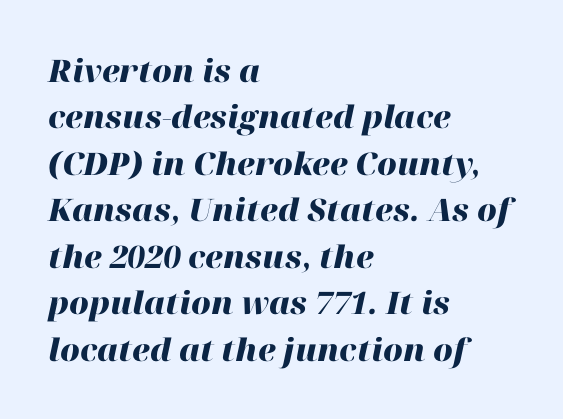
{"italic": "yes", "lean": "right", "slant_degrees": 12, "bold": "yes", "weight": "heavy", "width": "normal", "stroke_contrast": "high", "x_height": "medium", "monospaced": "no", "underline": "no", "align": "left", "line_spacing": "normal", "line_spacing_ratio": 1.5, "letter_spacing": "normal", "letter_spacing_em": 0.0, "glyph_px": 31}
